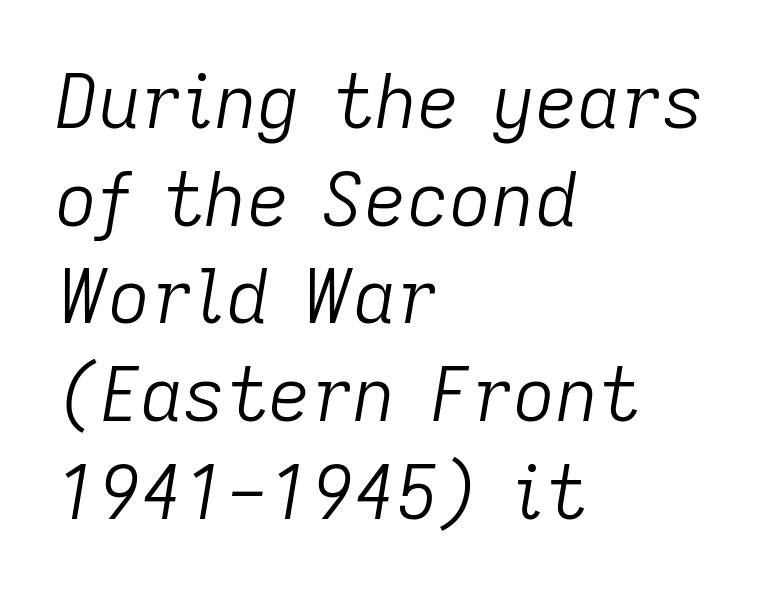
Q: Is the text bold? A: No.
Q: Is the text italic (slanted)? A: Yes, it leans right by about 9 degrees.
Q: Is the text underlined? A: No.
Q: How is the paragraph aligned? A: Left-aligned.
Q: Is the spacing between letters normal or unusually wide? A: Normal.
Q: Is the spacing between lines tight, normal or loose? A: Normal.
Q: Width (condensed, normal, or wide)? A: Normal.
Q: Stroke contrast? A: Low.
Q: x-height? A: Medium.
Q: Monospaced? A: No.
